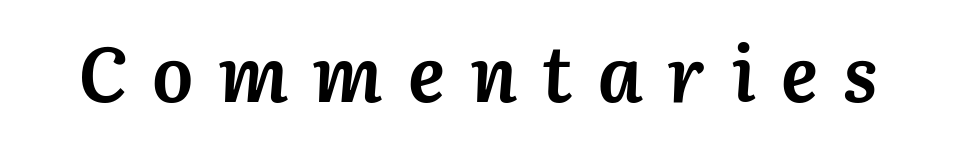
This is oblique type, the kind used for emphasis or titles. Varying glyph widths throughout — classic text-font behaviour. Notice how thick the strokes are: this is what a full bold looks like. How are the letters spaced? Widely, with obvious added tracking. Bare-footed words on every line.
